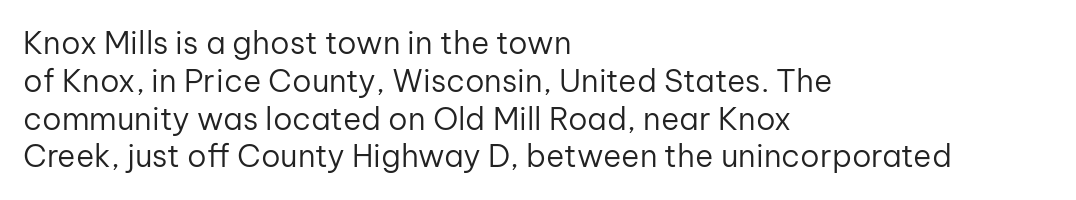
Which margin do the lines hug? The left one — the right edge is uneven. Type style note: lacks serifs. Does the lettering tilt? It doesn't — this is upright. The foot of each line stays bare and open. The horizontal fit of the characters is conventional and even.
